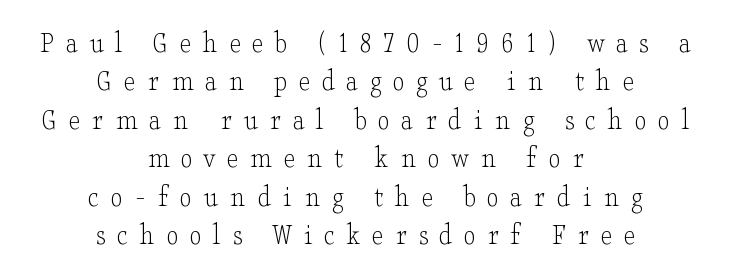
Q: Is the text bold? A: No.
Q: Is the text italic (slanted)? A: No, it is upright.
Q: Is the typeface a serif or a sans-serif typeface? A: Serif.
Q: Is the text underlined? A: No.
Q: How is the paragraph aligned? A: Centered.
Q: Is the spacing between letters normal or unusually wide? A: Unusually wide.
Q: Is the spacing between lines tight, normal or loose? A: Normal.
Q: Width (condensed, normal, or wide)? A: Wide.
Q: Stroke contrast? A: Low.
Q: x-height? A: Small.
Q: Monospaced? A: No.
